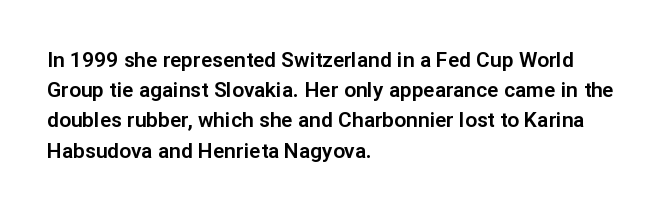
The lines sit at an ordinary, default distance from one another. In terms of posture, this sample is upright. What stands out about the letter spacing? Nothing — it is the standard amount. Leftover space on each line is placed entirely after the last word. Check the space under the baseline: it is left empty.
